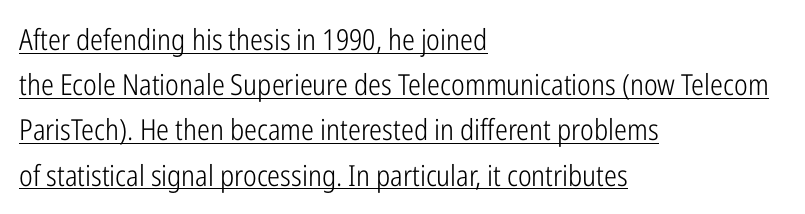
Q: Is the text bold? A: No.
Q: Is the text italic (slanted)? A: No, it is upright.
Q: Is the typeface a serif or a sans-serif typeface? A: Sans-serif.
Q: Is the text underlined? A: Yes.
Q: How is the paragraph aligned? A: Left-aligned.
Q: Is the spacing between letters normal or unusually wide? A: Normal.
Q: Is the spacing between lines tight, normal or loose? A: Normal.
Q: Width (condensed, normal, or wide)? A: Condensed.
Q: Stroke contrast? A: Low.
Q: x-height? A: Medium.
Q: Monospaced? A: No.
